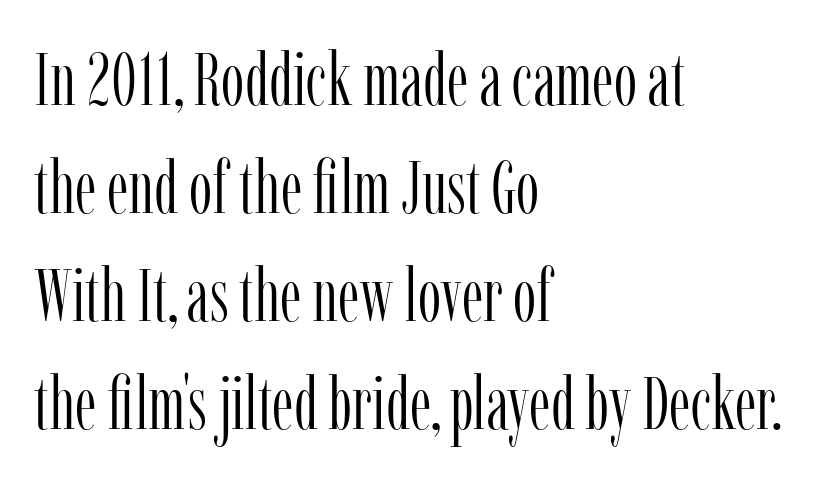
Q: Is the text bold? A: No.
Q: Is the text italic (slanted)? A: No, it is upright.
Q: Is the typeface a serif or a sans-serif typeface? A: Serif.
Q: Is the text underlined? A: No.
Q: How is the paragraph aligned? A: Left-aligned.
Q: Is the spacing between letters normal or unusually wide? A: Normal.
Q: Is the spacing between lines tight, normal or loose? A: Normal.
Q: Width (condensed, normal, or wide)? A: Condensed.
Q: Stroke contrast? A: Low.
Q: x-height? A: Medium.
Q: Monospaced? A: No.
